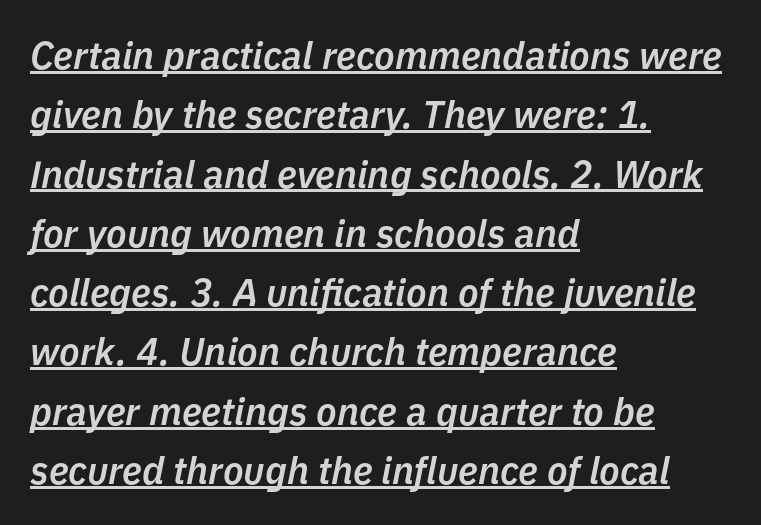
Q: Is the text bold? A: Semi-bold.
Q: Is the text italic (slanted)? A: Yes, it leans right by about 11 degrees.
Q: Is the text underlined? A: Yes.
Q: How is the paragraph aligned? A: Left-aligned.
Q: Is the spacing between letters normal or unusually wide? A: Normal.
Q: Is the spacing between lines tight, normal or loose? A: Normal.
Q: Width (condensed, normal, or wide)? A: Normal.
Q: Stroke contrast? A: Low.
Q: x-height? A: Medium.
Q: Monospaced? A: No.
